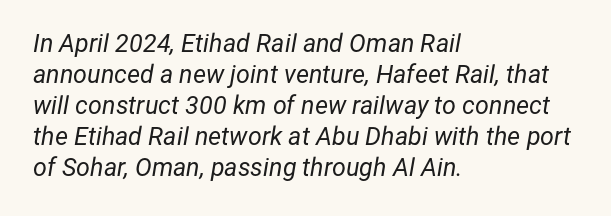
Q: Is the text bold? A: No.
Q: Is the text italic (slanted)? A: Yes, it leans right by about 12 degrees.
Q: Is the text underlined? A: No.
Q: How is the paragraph aligned? A: Left-aligned.
Q: Is the spacing between letters normal or unusually wide? A: Normal.
